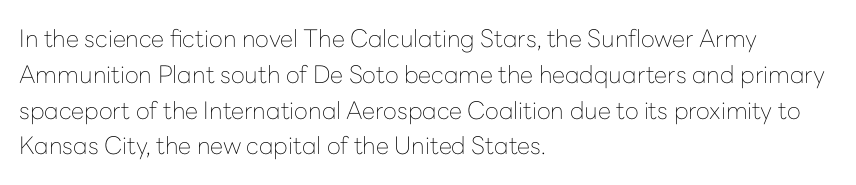
The image shows 24 px text type, upright; set left-aligned, normal line spacing (1.49x), normal letter spacing, not underlined.
